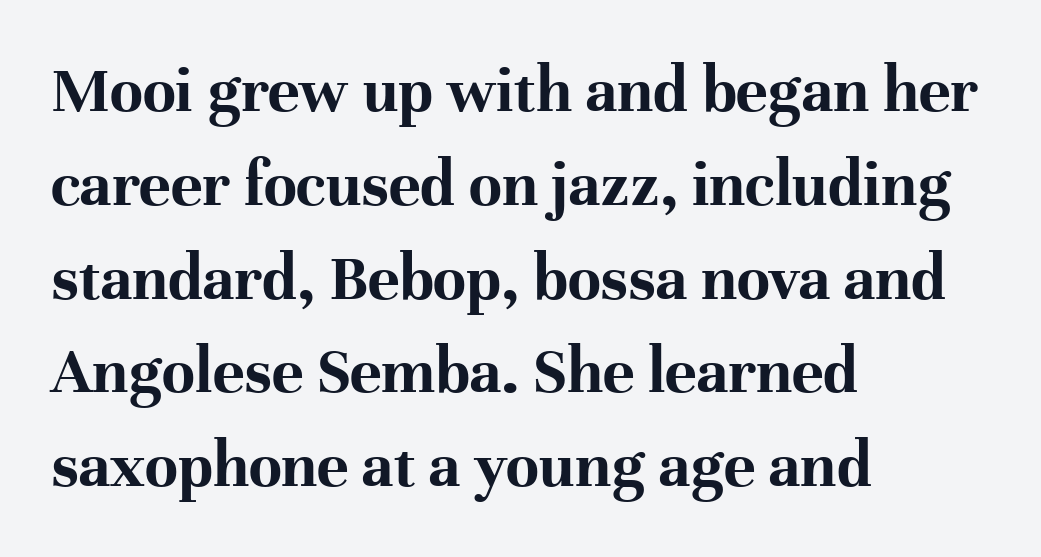
The image shows 67 px bold serif type, upright; set left-aligned, normal line spacing (1.4x), normal letter spacing, not underlined; high stroke contrast and a medium x-height.
